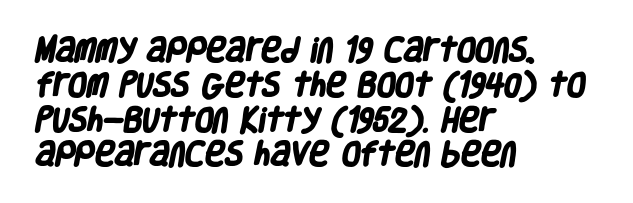
The image shows 27 px bold type; set left-aligned, normal line spacing (1.29x), normal letter spacing, not underlined.
